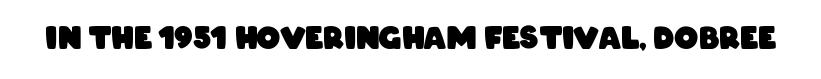
Q: Is the text bold? A: Yes.
Q: Is the typeface a serif or a sans-serif typeface? A: Sans-serif.
Q: Is the text underlined? A: No.
Q: Is the spacing between letters normal or unusually wide? A: Normal.
Q: Width (condensed, normal, or wide)? A: Condensed.
Q: Stroke contrast? A: Low.
Q: x-height? A: Large.
Q: Monospaced? A: No.
